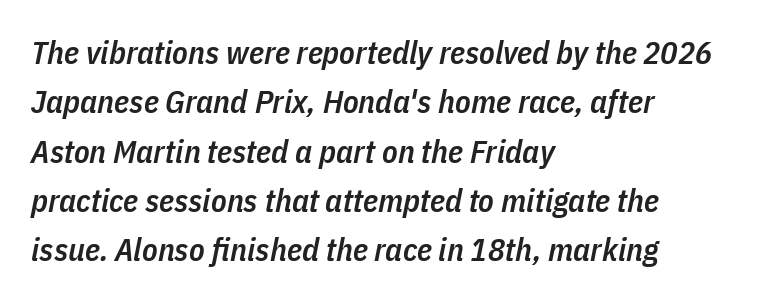
Notice how descenders clear the ascenders below comfortably — that's standard leading. Reading down the block, your eye returns to a fixed left position each line. Here the designer chose a conventional face with non-uniform glyph widths. The space beneath each line is pristine and unruled. Quick note: italic.
